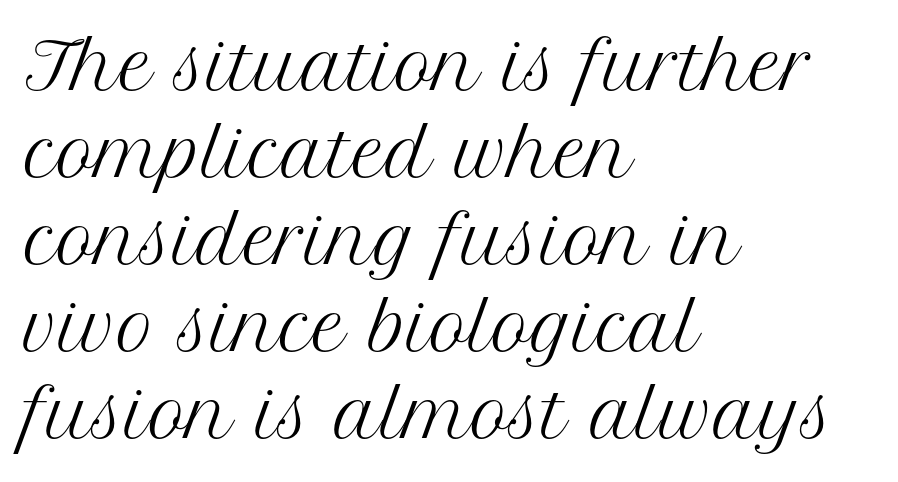
Q: Is the text bold? A: No.
Q: Is the text italic (slanted)? A: Yes.
Q: Is the typeface a serif or a sans-serif typeface? A: Serif.
Q: Is the text underlined? A: No.
Q: How is the paragraph aligned? A: Left-aligned.
Q: Is the spacing between letters normal or unusually wide? A: Normal.
Q: Is the spacing between lines tight, normal or loose? A: Normal.
Q: Width (condensed, normal, or wide)? A: Normal.
Q: Stroke contrast? A: Medium.
Q: x-height? A: Medium.
Q: Monospaced? A: No.
